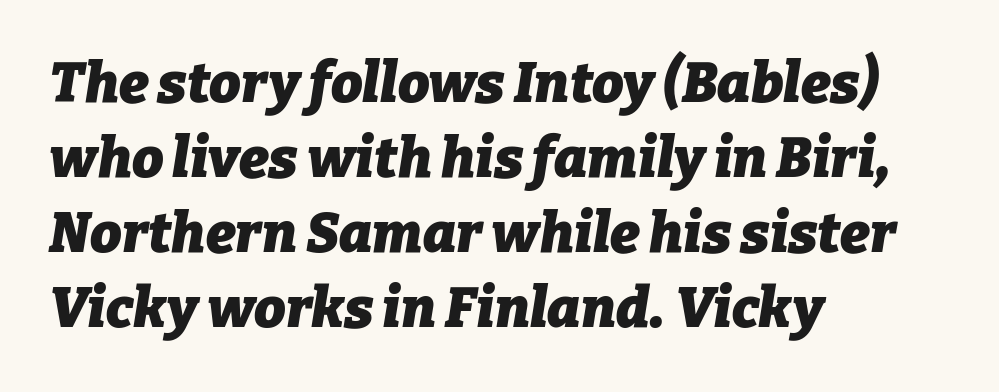
Q: Is the text bold? A: Yes.
Q: Is the text italic (slanted)? A: Yes, it leans right by about 9 degrees.
Q: Is the text underlined? A: No.
Q: How is the paragraph aligned? A: Left-aligned.
Q: Is the spacing between letters normal or unusually wide? A: Normal.
Q: Is the spacing between lines tight, normal or loose? A: Normal.
Q: Width (condensed, normal, or wide)? A: Normal.
Q: Stroke contrast? A: Low.
Q: x-height? A: Medium.
Q: Monospaced? A: No.
